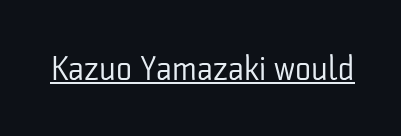
Counters stay open thanks to moderate or lighter strokes. Every word sits above its own underline. Grotesque or geometric, the face here clearly has no serifs. Do the characters align in a grid? No, the font is proportional.
